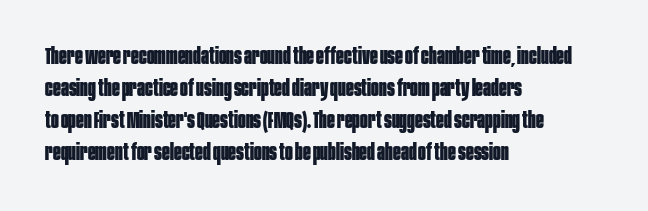
The image shows 23 px bold type, upright; set left-aligned, normal line spacing (1.39x), normal letter spacing, not underlined.
